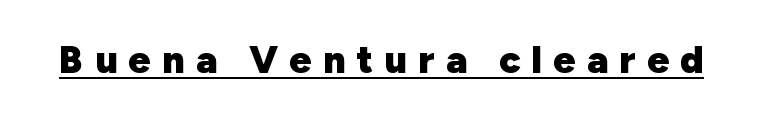
The image shows 39 px heavy sans-serif type, upright; set unusually wide letter spacing (+0.29 em), underlined; low stroke contrast and a medium x-height.
